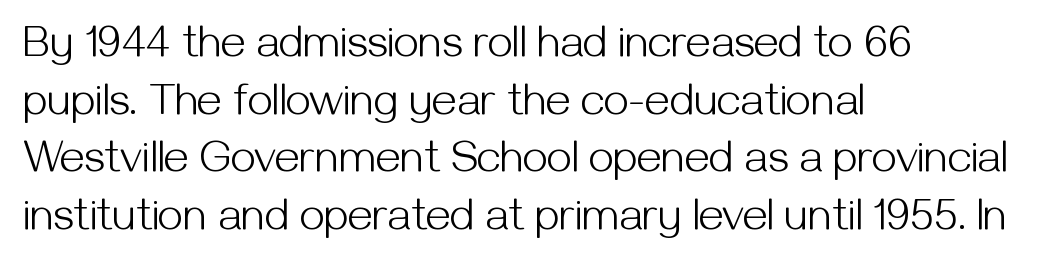
Nobody touched the tracking dial on this one. Posture: vertical. Layout note: lines flush left. Each row of text sits above clean, open space.
